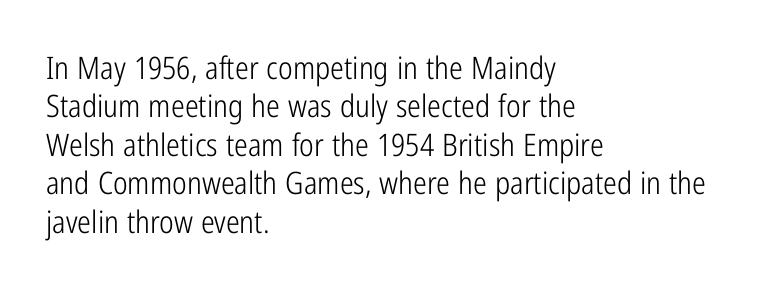
Q: Is the text bold? A: No.
Q: Is the text italic (slanted)? A: No, it is upright.
Q: Is the typeface a serif or a sans-serif typeface? A: Sans-serif.
Q: Is the text underlined? A: No.
Q: How is the paragraph aligned? A: Left-aligned.
Q: Is the spacing between letters normal or unusually wide? A: Normal.
Q: Width (condensed, normal, or wide)? A: Condensed.
Q: Stroke contrast? A: Low.
Q: x-height? A: Medium.
Q: Monospaced? A: No.
